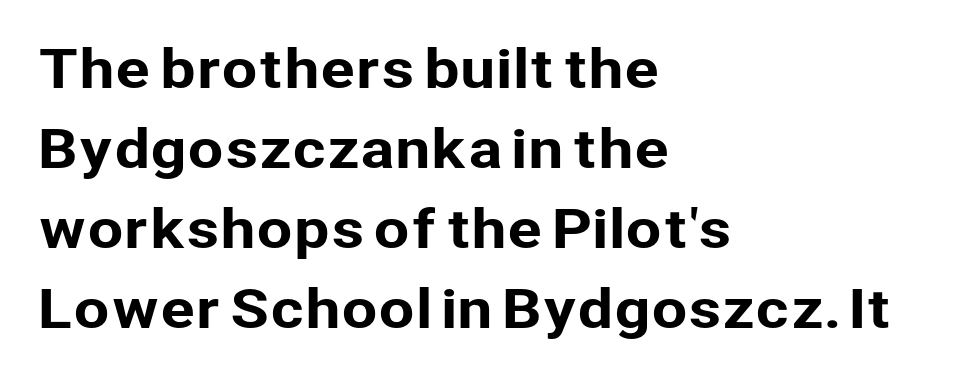
The letters sit at their default tracking, neither squeezed nor spread. Do the characters align in a grid? No, the font is proportional. Left-aligned paragraph, ragged on the right. Lines of text with bare space underneath. Observe the absence of serifs on each vertical stroke in this sample.
